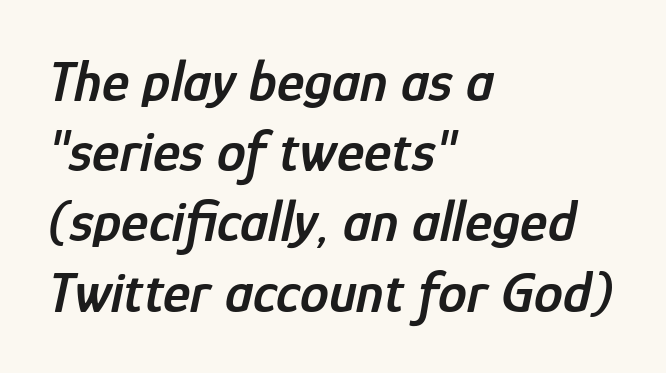
{"italic": "yes", "lean": "right", "slant_degrees": 12, "bold": "semi", "weight": "semibold", "width": "condensed", "stroke_contrast": "low", "x_height": "medium", "monospaced": "no", "underline": "no", "align": "left", "line_spacing_ratio": 1.21, "letter_spacing": "normal", "letter_spacing_em": 0.0, "glyph_px": 58}
